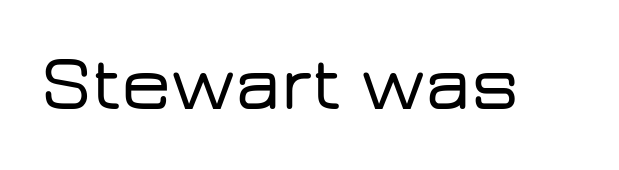
The image shows 79 px wide sans-serif type, upright; set normal letter spacing, not underlined; low stroke contrast and a medium x-height.
